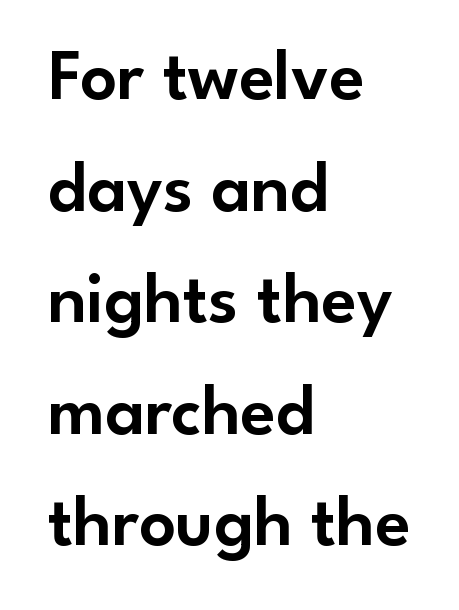
The image shows 72 px sans-serif type, upright; set left-aligned, normal line spacing (1.55x), normal letter spacing, not underlined; low stroke contrast and a small x-height.
